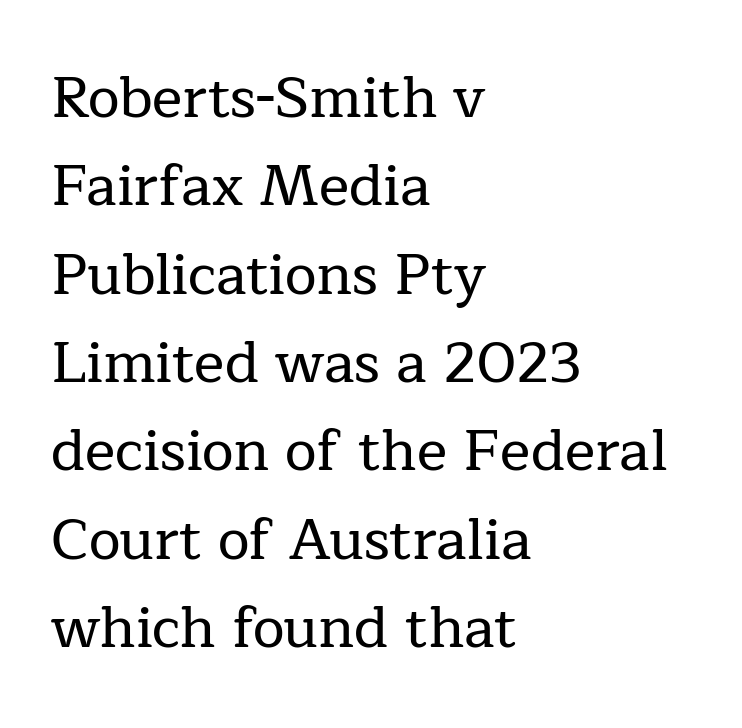
The image shows 57 px serif type, upright; set left-aligned, normal line spacing (1.55x), normal letter spacing, not underlined; low stroke contrast and a medium x-height.
